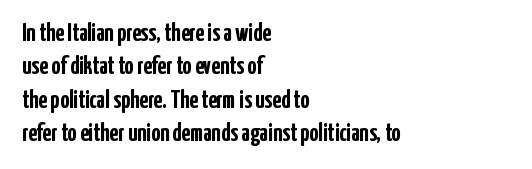
Notice how the passage keeps a crisp vertical edge on the left only. Ordinary non-slanted type is in use. This sample uses plain, unmodified letter spacing. Strong, thick strokes mark this as bold type. Normally led — the rows are evenly, conventionally spaced.
